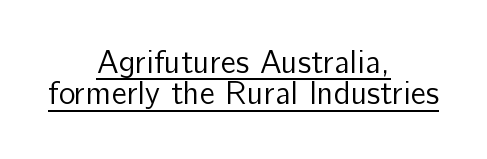
{"serif": "no", "italic": "no", "bold": "no", "weight": "regular", "width": "normal", "stroke_contrast": "low", "x_height": "medium", "monospaced": "no", "underline": "yes", "align": "center", "line_spacing": "tight", "line_spacing_ratio": 0.98, "letter_spacing": "normal", "letter_spacing_em": 0.0, "glyph_px": 32}
